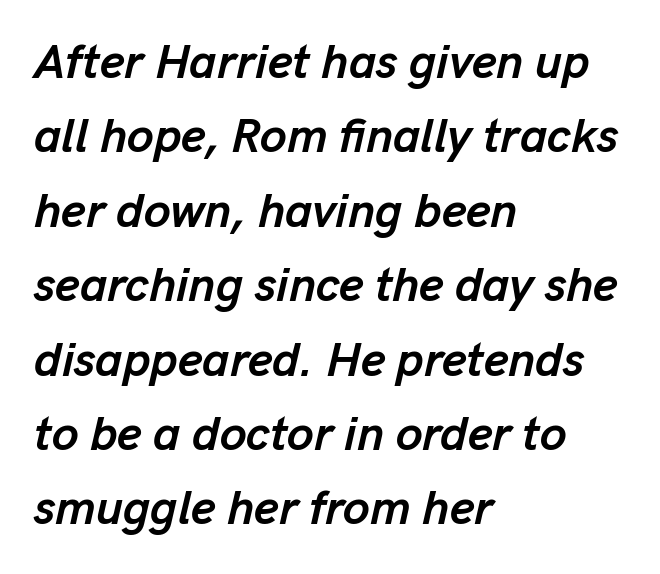
What's the leading like? Ordinary, nothing unusual. The lines in this sample share a left origin and differ only in where they stop. Students, note that the glyphs here touch the page at normal intervals. The strokes are fattened all the way to bold. Plain, unruled lines of type.
